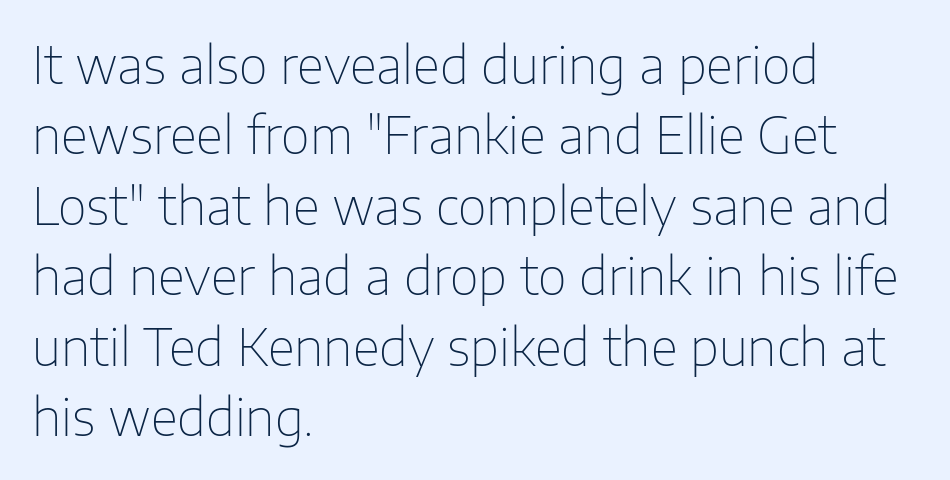
Honestly, the letter spacing is just normal — you wouldn't notice it. No extra ink here — the face is not bold. Looks like regular typesetting: each glyph gets only the width it needs. If you drew a line through each stem, it would be perfectly vertical. Serifs: no, the terminals of the letterforms are clean. Vertical spacing — default.
